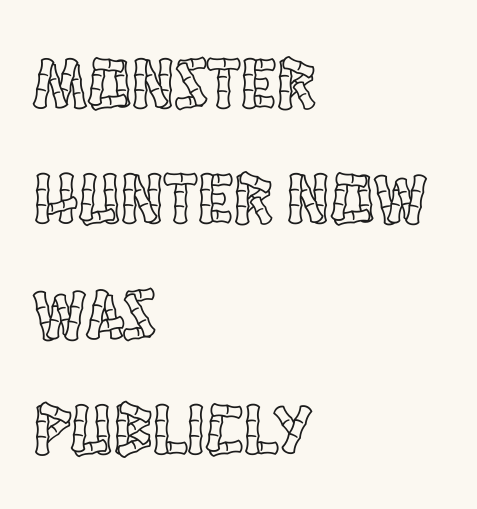
{"italic": "no", "width": "condensed", "x_height": "large", "monospaced": "no", "underline": "no", "align": "left", "line_spacing": "normal", "line_spacing_ratio": 1.58, "letter_spacing": "normal", "letter_spacing_em": 0.0, "glyph_px": 73}
